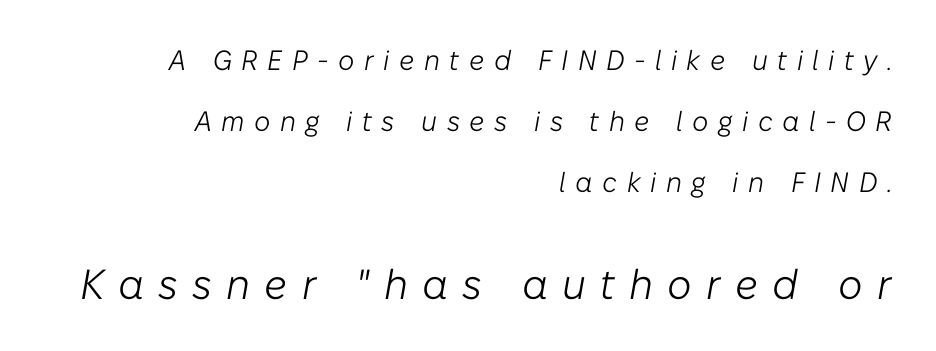
The image shows 42 px light type, italic (leaning right); set right-aligned, loose line spacing (2.18x), unusually wide letter spacing (+0.34 em), not underlined; the second (bottom) block is 1.5x larger; low stroke contrast and a medium x-height.
